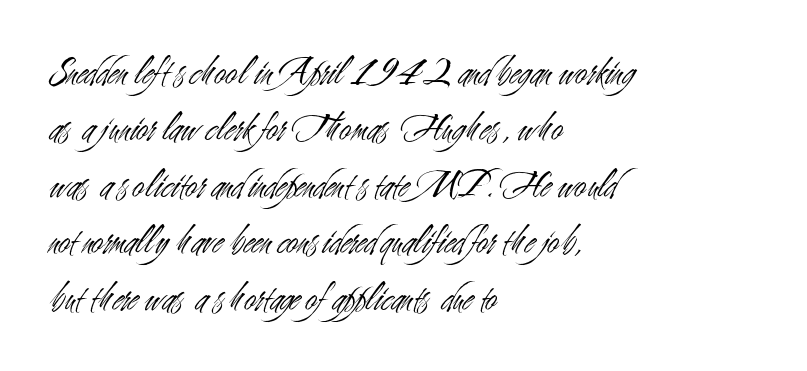
{"serif": "no", "bold": "no", "weight": "light", "width": "condensed", "stroke_contrast": "medium", "x_height": "small", "monospaced": "no", "underline": "no", "align": "left", "line_spacing": "normal", "line_spacing_ratio": 1.41, "letter_spacing": "normal", "letter_spacing_em": 0.0, "glyph_px": 40}
